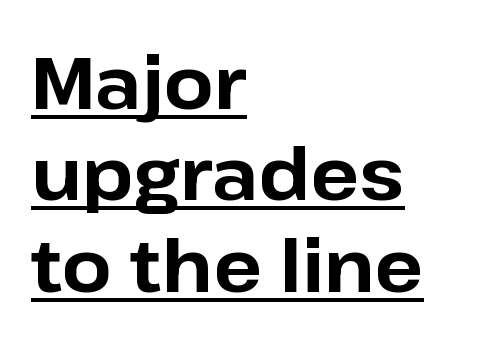
Vertical strokes here are truly vertical. Set as a true bold cut, around the 700 mark. Successive baselines arrive at the customary interval. The font family rendered here belongs to the sans-serif group. Do the characters align in a grid? No, the font is proportional. This rendering features underlined lettering.
